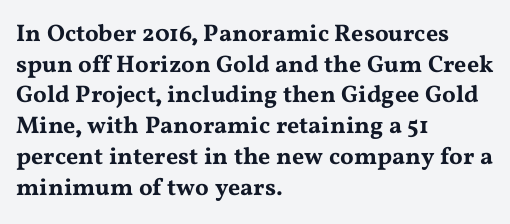
Q: Is the text italic (slanted)? A: No, it is upright.
Q: Is the text underlined? A: No.
Q: How is the paragraph aligned? A: Left-aligned.
Q: Is the spacing between letters normal or unusually wide? A: Normal.
Q: Is the spacing between lines tight, normal or loose? A: Normal.
